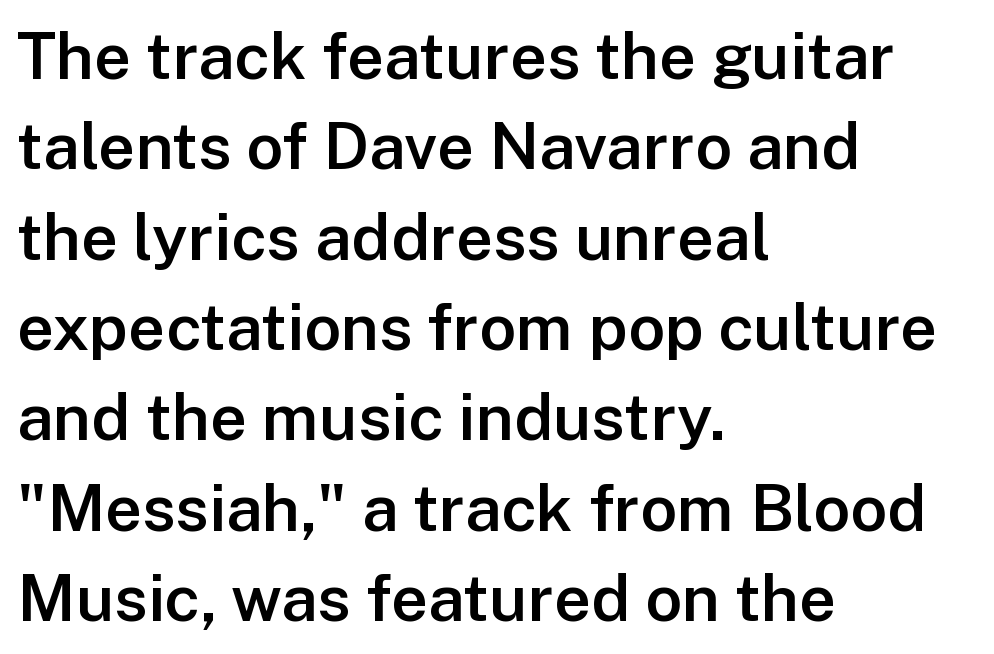
Q: Is the text bold? A: Semi-bold.
Q: Is the text italic (slanted)? A: No, it is upright.
Q: Is the typeface a serif or a sans-serif typeface? A: Sans-serif.
Q: Is the text underlined? A: No.
Q: How is the paragraph aligned? A: Left-aligned.
Q: Is the spacing between letters normal or unusually wide? A: Normal.
Q: Is the spacing between lines tight, normal or loose? A: Normal.
Q: Width (condensed, normal, or wide)? A: Normal.
Q: Stroke contrast? A: Low.
Q: x-height? A: Medium.
Q: Monospaced? A: No.
